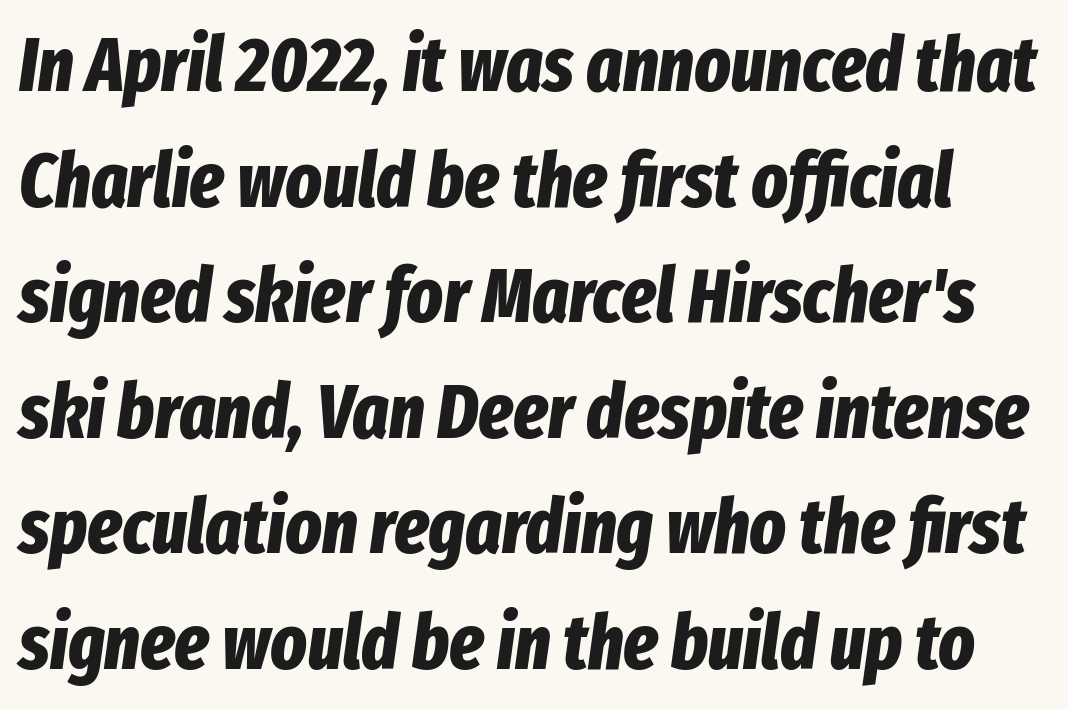
The letterforms sit shoulder to shoulder at normal distance. Character widths vary here, with narrow letters taking less room than wide ones. This rendering features lettering with no underline. Vertical spacing — default. In terms of posture, this sample is oblique. On the weight axis this lands at bold, roughly 700.
